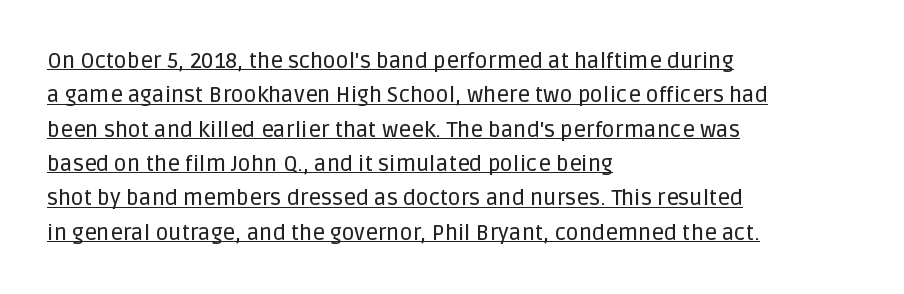
{"italic": "no", "underline": "yes", "align": "left", "line_spacing": "normal", "line_spacing_ratio": 1.56, "letter_spacing": "normal", "letter_spacing_em": 0.0, "glyph_px": 22}
